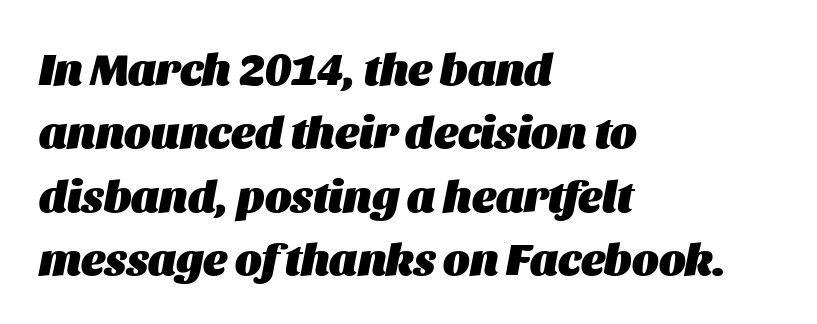
A full-strength bold gives these letters their thick strokes. Horizontally, the lines are justified to the leading edge only. This rendering features lettering with no underline. Honestly, the letter spacing is just normal — you wouldn't notice it. Each new line begins a customary step beneath the previous one.
